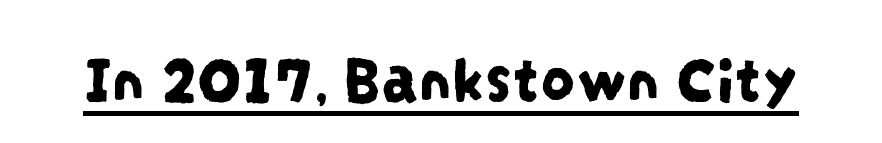
The image shows 68 px condensed sans-serif type; set normal letter spacing, underlined; low stroke contrast and a large x-height.
